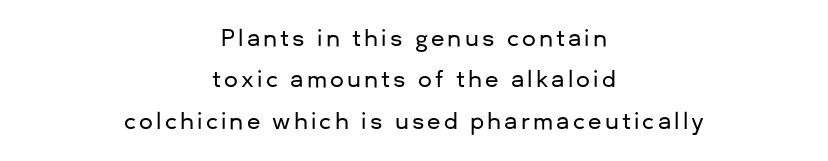
The image shows 22 px text type, upright; set centered, line spacing 1.88x, not underlined.
